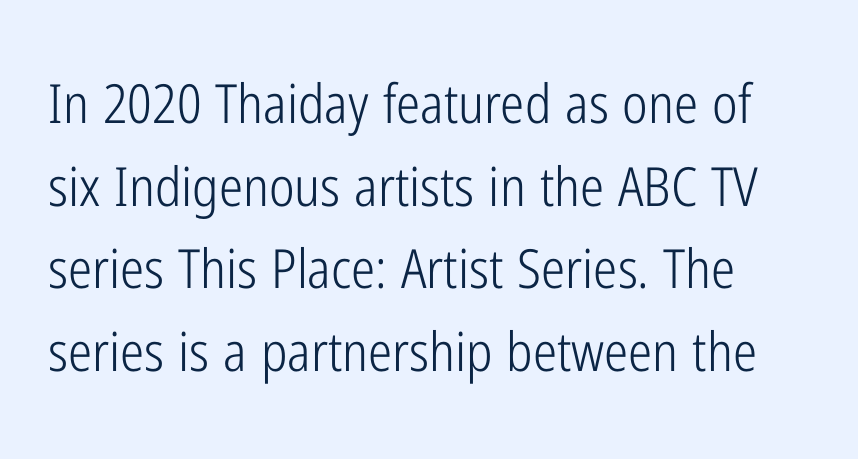
The image shows 54 px light, condensed sans-serif type, upright; set normal line spacing (1.53x), normal letter spacing, not underlined; low stroke contrast and a medium x-height.
